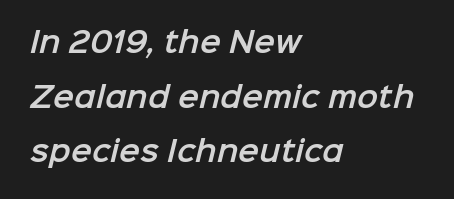
Q: Is the typeface a serif or a sans-serif typeface? A: Sans-serif.
Q: Is the text underlined? A: No.
Q: How is the paragraph aligned? A: Left-aligned.
Q: Is the spacing between letters normal or unusually wide? A: Normal.
Q: Is the spacing between lines tight, normal or loose? A: Loose.
Q: Width (condensed, normal, or wide)? A: Normal.
Q: Stroke contrast? A: Low.
Q: x-height? A: Medium.
Q: Monospaced? A: No.
